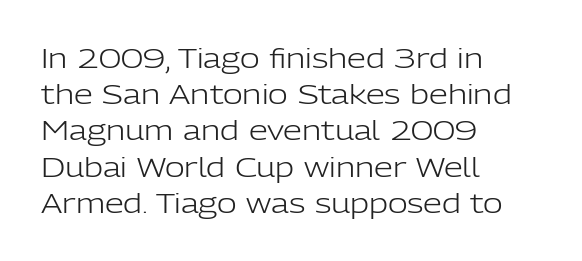
The image shows 27 px text type, upright; set left-aligned, normal line spacing (1.34x), normal letter spacing, not underlined.
